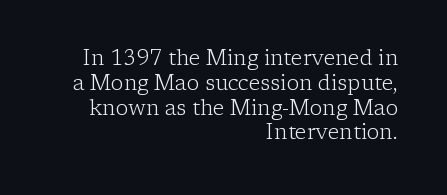
The image shows 21 px text type, upright; set right-aligned, line spacing 1.18x, normal letter spacing, not underlined.
